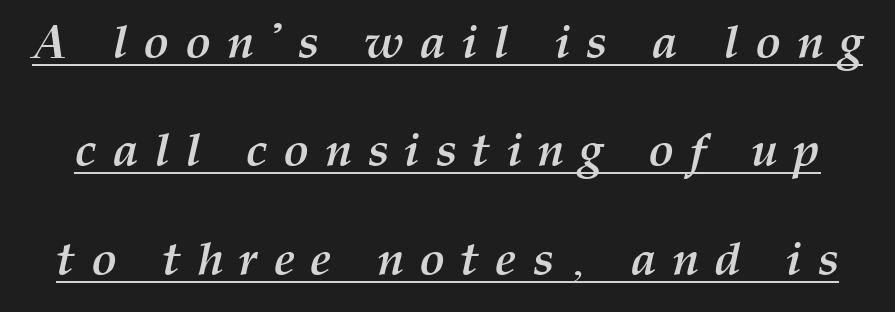
Widely set lines give the paragraph a tall, airy silhouette. A typesetter would call this heavily tracked-out type. A baseline rule has been typeset under these characters. If you drew a line through each stem, it would be angled. Set as a true bold cut, around the 700 mark.
